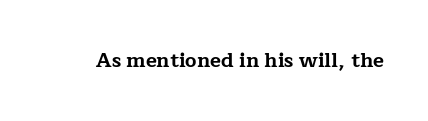
{"italic": "no", "bold": "yes", "underline": "no", "letter_spacing": "normal", "letter_spacing_em": 0.0, "glyph_px": 20}
